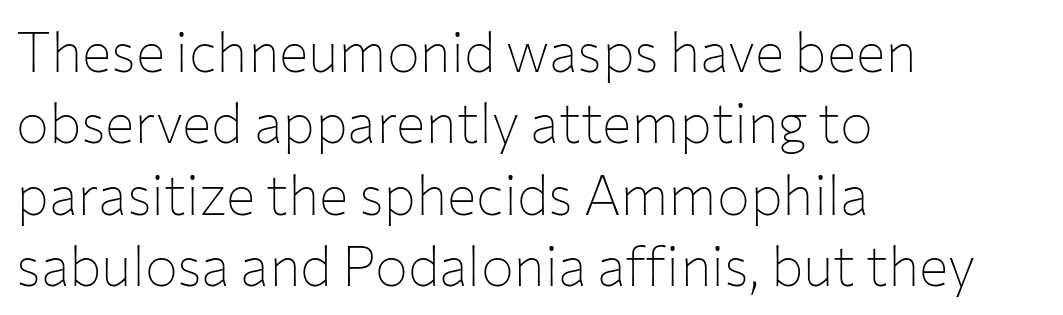
The image shows 55 px thin sans-serif type, upright; set left-aligned, normal line spacing (1.3x), normal letter spacing, not underlined; low stroke contrast and a medium x-height.
